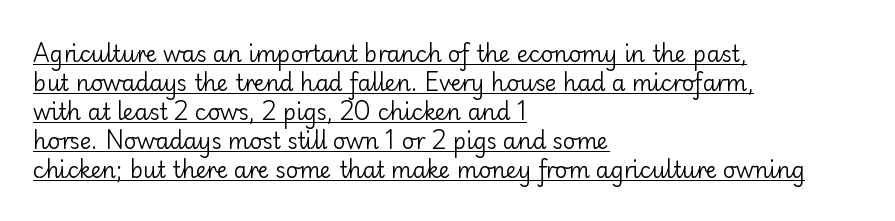
Line beginnings align vertically; line endings do not. Notice how the stems are strictly vertical — no italics here. A baseline rule has been typeset under these characters. This sample uses plain, unmodified letter spacing. The face looks like a standard text weight, possibly lighter. The designer left line spacing at the default.
